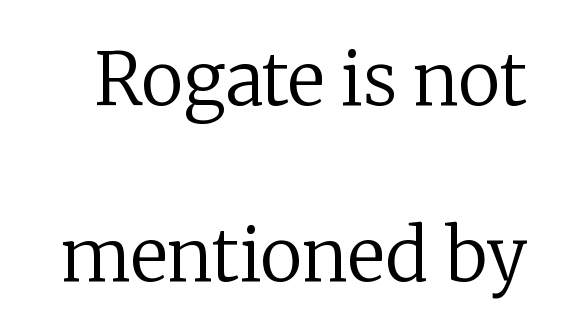
No heavy texture on the line: the type isn't bold. Widely set lines give the paragraph a tall, airy silhouette. Note the varied advance widths — an 'i' is clearly narrower than an 'm'. The glyphs are unaccompanied by any horizontal stroke below them. Inter-character spacing is left at the font's built-in metrics.
